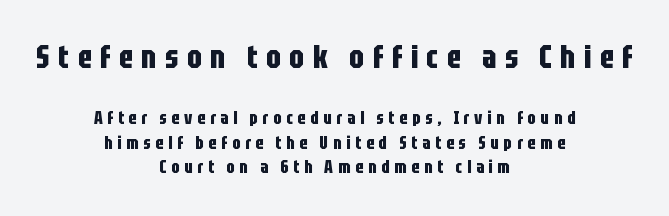
{"serif": "no", "italic": "no", "bold": "yes", "weight": "bold", "width": "condensed", "stroke_contrast": "low", "x_height": "large", "monospaced": "no", "underline": "no", "align": "center", "line_spacing": "normal", "line_spacing_ratio": 1.38, "letter_spacing": "wide", "letter_spacing_em": 0.26, "larger_block": "first", "size_ratio": 1.78, "glyph_px": 32}
